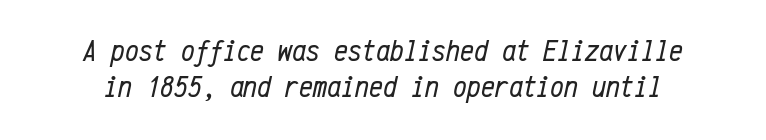
The image shows 31 px regular-weight, condensed type, italic (leaning right), monospaced; set line spacing 1.16x, normal letter spacing, not underlined; low stroke contrast and a medium x-height.
